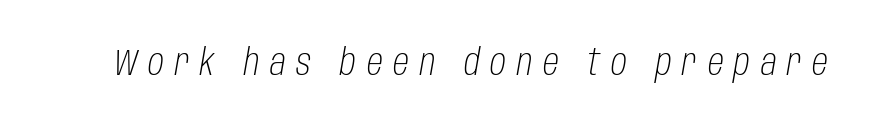
Q: Is the text bold? A: No.
Q: Is the text italic (slanted)? A: Yes, it leans right by about 10 degrees.
Q: Is the text underlined? A: No.
Q: Is the spacing between letters normal or unusually wide? A: Unusually wide.
Q: Width (condensed, normal, or wide)? A: Condensed.
Q: Stroke contrast? A: Low.
Q: x-height? A: Large.
Q: Monospaced? A: No.
